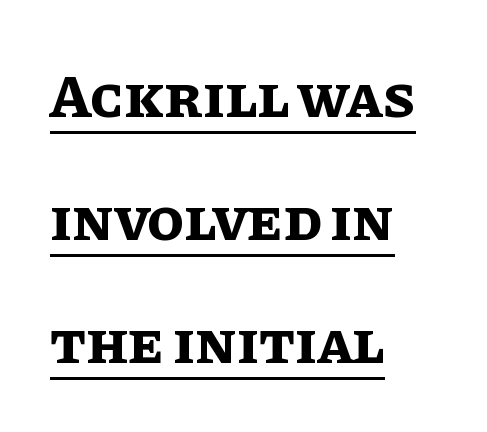
What decoration does the sample have? An underline. Ordinary non-slanted type is in use. Honestly, the letter spacing is just normal — you wouldn't notice it. Every row of glyphs begins at an identical x-position on the left.
